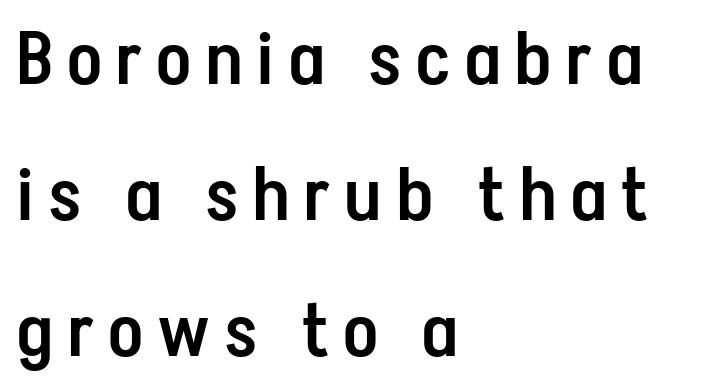
Where is the straight margin? On the left. Only glyphs here, with clear space below each row. Does the lettering tilt? It doesn't — this is upright. The strokes are fattened partway — semibold, not bold. Look at the tracking — it's clearly loosened, letters drifting apart.
